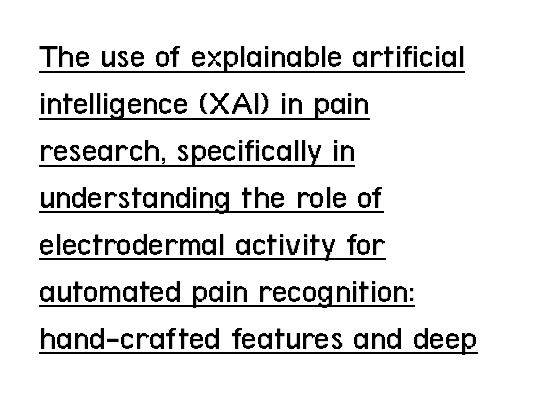
Which margin do the lines hug? The left one — the right edge is uneven. The rendered words wear a rule along their underside. Bold? No — there's no thickening of the strokes. Grotesque or geometric, the face here clearly has no serifs. The space between consecutive lines is moderate. Think of a printed novel: that variable character pitch is what you see here.
